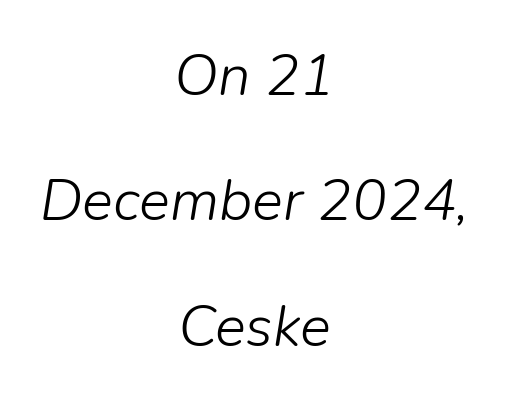
The image shows 58 px light type, italic (leaning right); set centered, loose line spacing (2.16x), normal letter spacing, not underlined; low stroke contrast and a medium x-height.
